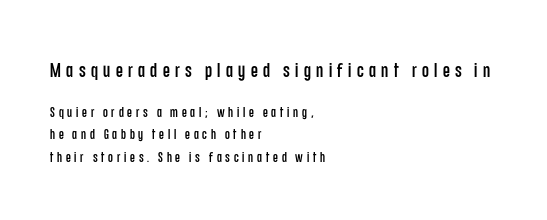
The image shows 20 px text type, upright; set left-aligned, normal line spacing (1.6x), unusually wide letter spacing (+0.27 em), not underlined; the first (top) block is 1.43x larger.
